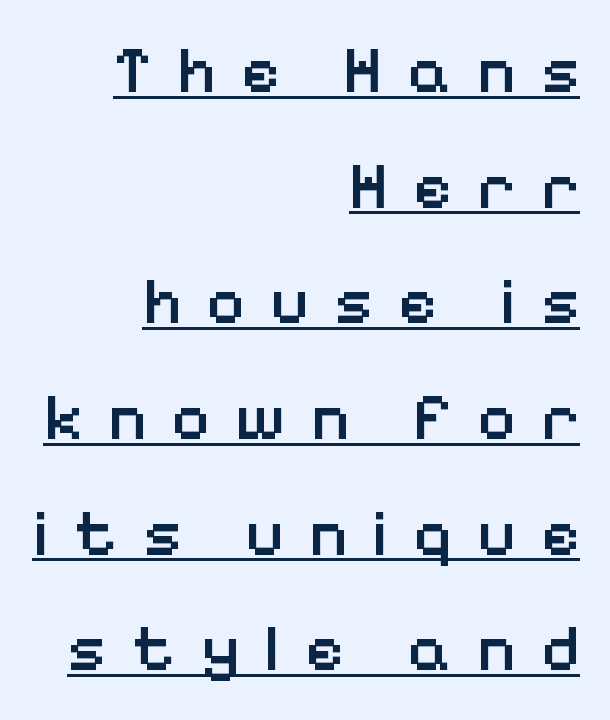
A flush-right, rag-left setting is used for this passage. Between one letter and the next there's a generous, obvious gap. The font is running at a semibold setting, under full bold. This sample has the flowing, uneven cadence of proportional lettering. The passage shown is underscored from start to finish.
